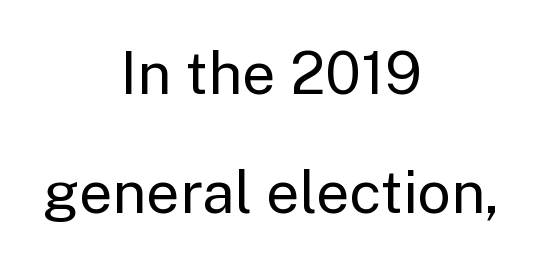
Q: Is the text bold? A: No.
Q: Is the text italic (slanted)? A: No, it is upright.
Q: Is the typeface a serif or a sans-serif typeface? A: Sans-serif.
Q: Is the text underlined? A: No.
Q: How is the paragraph aligned? A: Centered.
Q: Is the spacing between letters normal or unusually wide? A: Normal.
Q: Is the spacing between lines tight, normal or loose? A: Loose.
Q: Width (condensed, normal, or wide)? A: Normal.
Q: Stroke contrast? A: Low.
Q: x-height? A: Medium.
Q: Monospaced? A: No.
